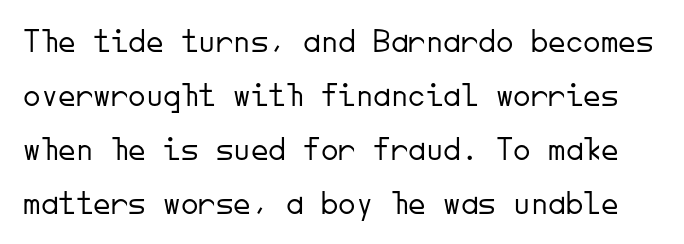
Q: Is the text bold? A: No.
Q: Is the text italic (slanted)? A: No, it is upright.
Q: Is the typeface a serif or a sans-serif typeface? A: Sans-serif.
Q: Is the text underlined? A: No.
Q: Is the spacing between letters normal or unusually wide? A: Normal.
Q: Is the spacing between lines tight, normal or loose? A: Normal.
Q: Width (condensed, normal, or wide)? A: Normal.
Q: Stroke contrast? A: Low.
Q: x-height? A: Small.
Q: Monospaced? A: Yes.
